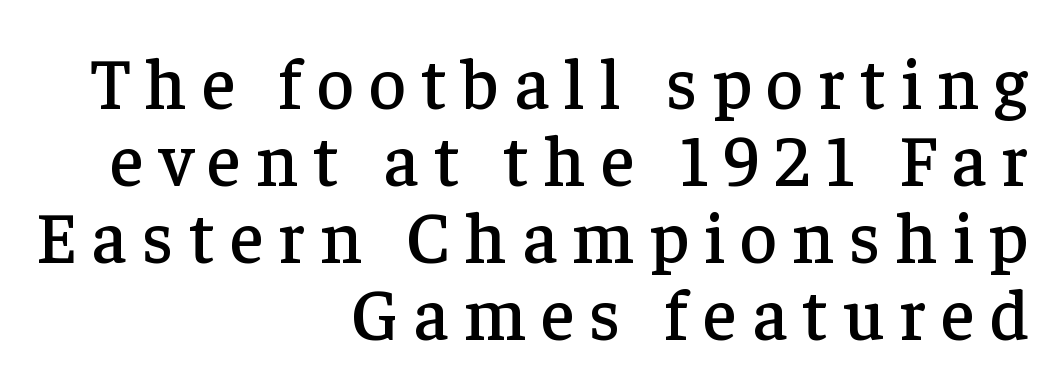
{"serif": "yes", "italic": "no", "width": "normal", "stroke_contrast": "low", "x_height": "medium", "monospaced": "no", "underline": "no", "align": "right", "line_spacing": "tight", "line_spacing_ratio": 1.07, "letter_spacing": "wide", "letter_spacing_em": 0.21, "glyph_px": 72}
